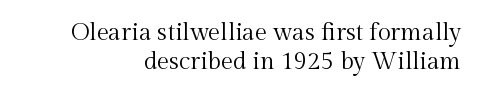
{"italic": "no", "bold": "no", "underline": "no", "align": "right", "line_spacing_ratio": 1.22, "letter_spacing": "normal", "letter_spacing_em": 0.0, "glyph_px": 24}
